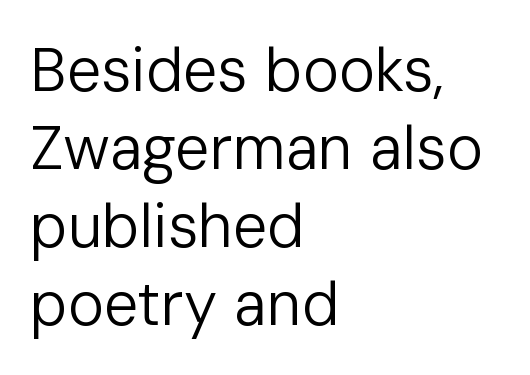
Line starts are locked; line ends wander. The letters look calm and open, with moderate or lighter stems. This sample has the flowing, uneven cadence of proportional lettering. The space directly below the letters is spotless. Unlike italic type, these characters show no tilt at all.
